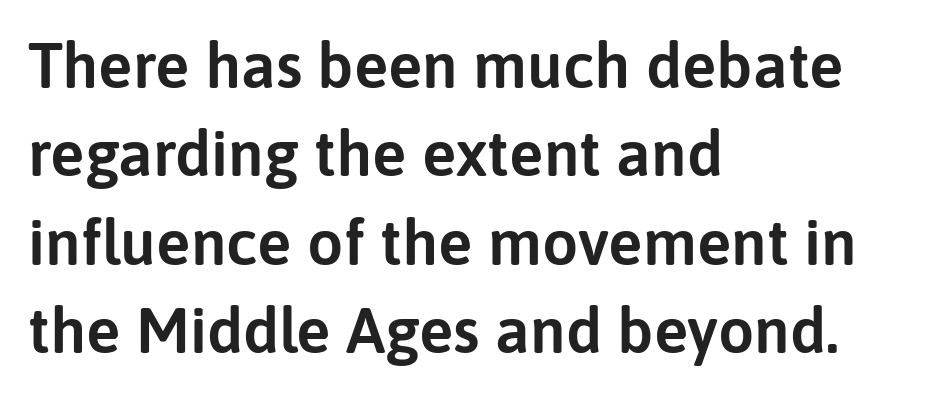
Q: Is the text italic (slanted)? A: No, it is upright.
Q: Is the typeface a serif or a sans-serif typeface? A: Sans-serif.
Q: Is the text underlined? A: No.
Q: How is the paragraph aligned? A: Left-aligned.
Q: Is the spacing between letters normal or unusually wide? A: Normal.
Q: Is the spacing between lines tight, normal or loose? A: Normal.
Q: Width (condensed, normal, or wide)? A: Normal.
Q: Stroke contrast? A: Low.
Q: x-height? A: Medium.
Q: Monospaced? A: No.
